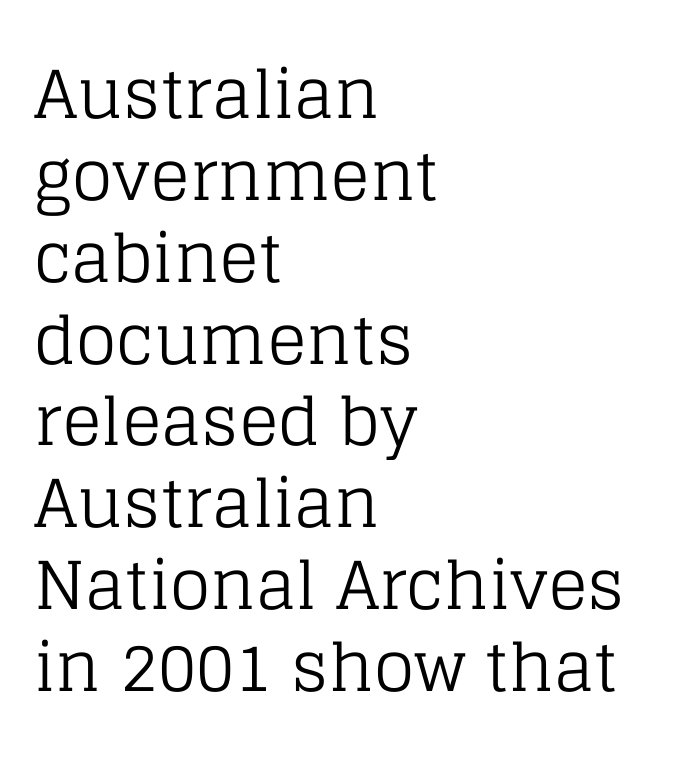
The image shows 66 px regular-weight serif type, upright; set left-aligned, line spacing 1.24x, normal letter spacing, not underlined; low stroke contrast and a large x-height.
